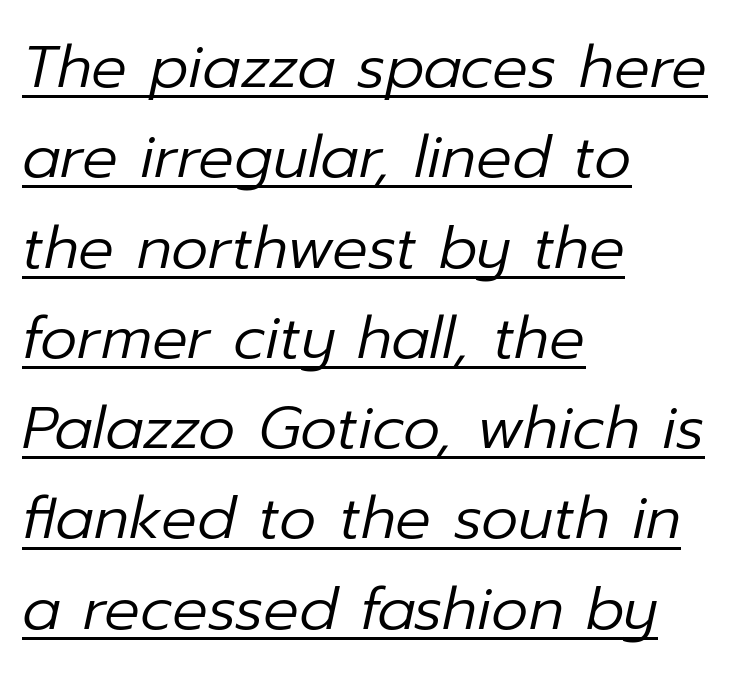
{"italic": "yes", "lean": "right", "slant_degrees": 12, "bold": "no", "weight": "regular", "width": "normal", "stroke_contrast": "low", "x_height": "medium", "monospaced": "no", "underline": "yes", "align": "left", "line_spacing": "normal", "line_spacing_ratio": 1.53, "letter_spacing": "normal", "letter_spacing_em": 0.0, "glyph_px": 59}
